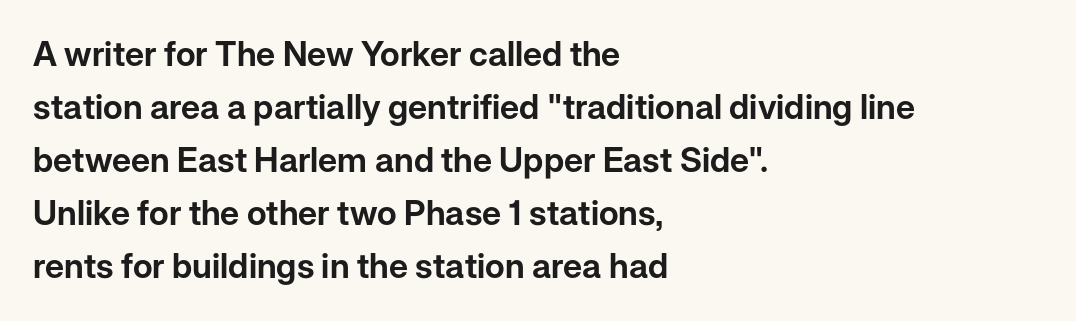
Q: Is the text italic (slanted)? A: No, it is upright.
Q: Is the typeface a serif or a sans-serif typeface? A: Sans-serif.
Q: Is the text underlined? A: No.
Q: How is the paragraph aligned? A: Left-aligned.
Q: Is the spacing between letters normal or unusually wide? A: Normal.
Q: Is the spacing between lines tight, normal or loose? A: Normal.
Q: Width (condensed, normal, or wide)? A: Normal.
Q: Stroke contrast? A: Low.
Q: x-height? A: Medium.
Q: Monospaced? A: No.
